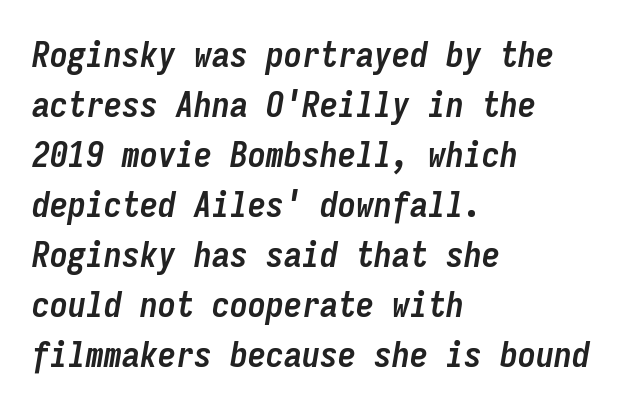
Q: Is the text bold? A: Yes.
Q: Is the text italic (slanted)? A: Yes, it leans right by about 9 degrees.
Q: Is the text underlined? A: No.
Q: How is the paragraph aligned? A: Left-aligned.
Q: Is the spacing between letters normal or unusually wide? A: Normal.
Q: Is the spacing between lines tight, normal or loose? A: Normal.
Q: Width (condensed, normal, or wide)? A: Condensed.
Q: Stroke contrast? A: Low.
Q: x-height? A: Medium.
Q: Monospaced? A: Yes.
